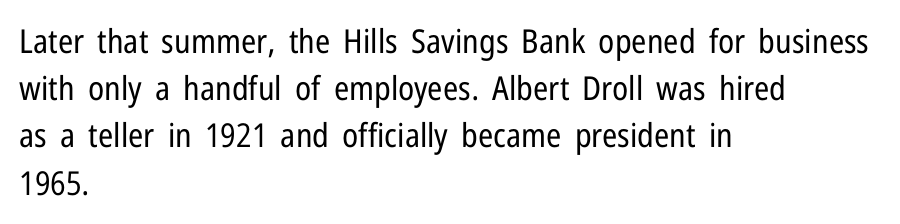
{"serif": "no", "italic": "no", "bold": "no", "weight": "regular", "width": "condensed", "stroke_contrast": "low", "x_height": "medium", "monospaced": "no", "underline": "no", "align": "left", "line_spacing": "normal", "line_spacing_ratio": 1.43, "letter_spacing": "normal", "letter_spacing_em": 0.0, "glyph_px": 33}
